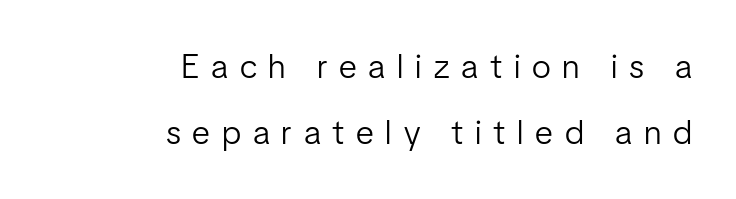
{"serif": "no", "italic": "no", "bold": "no", "weight": "light", "width": "condensed", "stroke_contrast": "low", "x_height": "medium", "monospaced": "no", "underline": "no", "align": "right", "line_spacing": "loose", "line_spacing_ratio": 1.94, "letter_spacing": "wide", "letter_spacing_em": 0.35, "glyph_px": 34}
